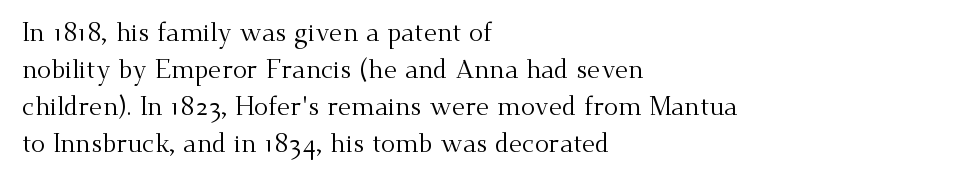
Rule under the text: the space is simply empty. The tracking reads as untouched default to a designer's eye. Compared with a typical body face, this is equally light or lighter still. A student would call this left alignment; a typographer would say flush left, rag right. The rows are spaced the way most documents space them.
